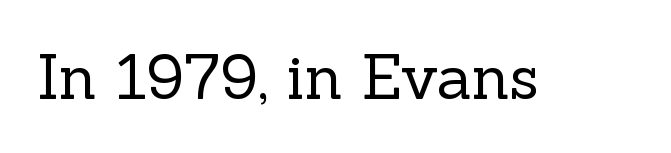
Q: Is the text bold? A: No.
Q: Is the text italic (slanted)? A: No, it is upright.
Q: Is the typeface a serif or a sans-serif typeface? A: Serif.
Q: Is the text underlined? A: No.
Q: Is the spacing between letters normal or unusually wide? A: Normal.
Q: Width (condensed, normal, or wide)? A: Normal.
Q: x-height? A: Medium.
Q: Monospaced? A: No.
